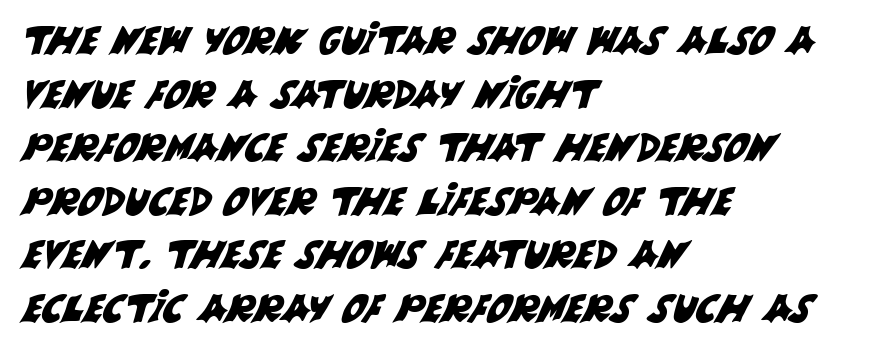
The image shows 38 px sans-serif type; set left-aligned, normal line spacing (1.41x), normal letter spacing, not underlined; medium stroke contrast and a large x-height.
